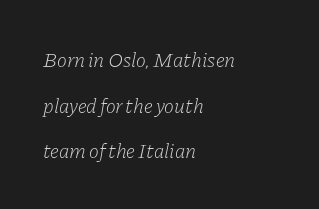
Is this a heavy cut? Hardly; it is regular or lighter. Italic: yes, the glyphs are oblique. In CSS terms this would be text-align: left. Reading down the column, the eye jumps a long way to each next line. Words appear dense and cohesive because spacing is normal. Quick note: underline off.
